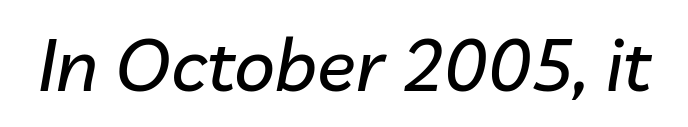
{"italic": "yes", "lean": "right", "slant_degrees": 10, "width": "normal", "stroke_contrast": "low", "x_height": "medium", "monospaced": "no", "underline": "no", "letter_spacing": "normal", "letter_spacing_em": 0.0, "glyph_px": 72}
